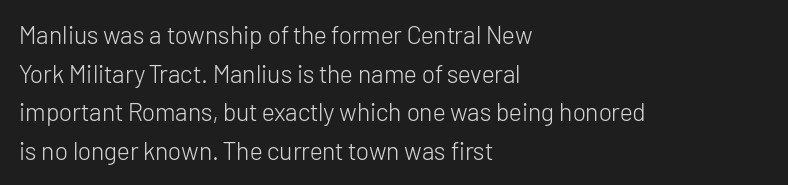
The image shows 25 px text type, upright; set left-aligned, normal line spacing (1.55x), normal letter spacing, not underlined.
